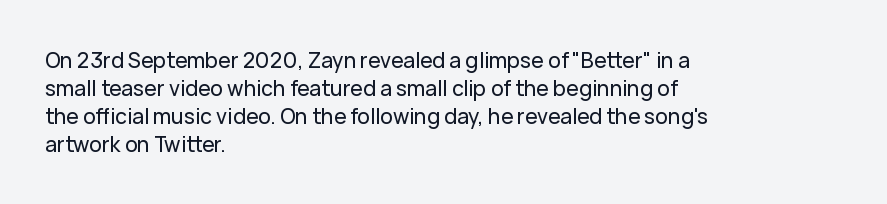
{"italic": "no", "underline": "no", "align": "left", "line_spacing": "normal", "line_spacing_ratio": 1.33, "letter_spacing": "normal", "letter_spacing_em": 0.0, "glyph_px": 21}
